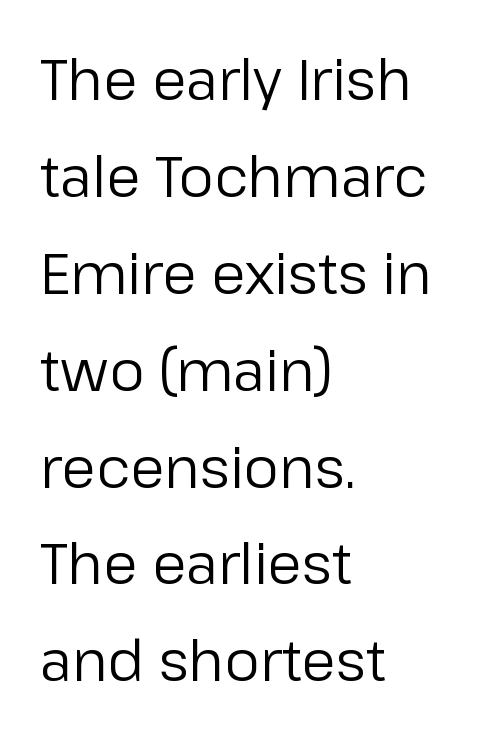
The image shows 56 px regular-weight sans-serif type, upright; set left-aligned, line spacing 1.73x, normal letter spacing, not underlined; low stroke contrast and a medium x-height.
